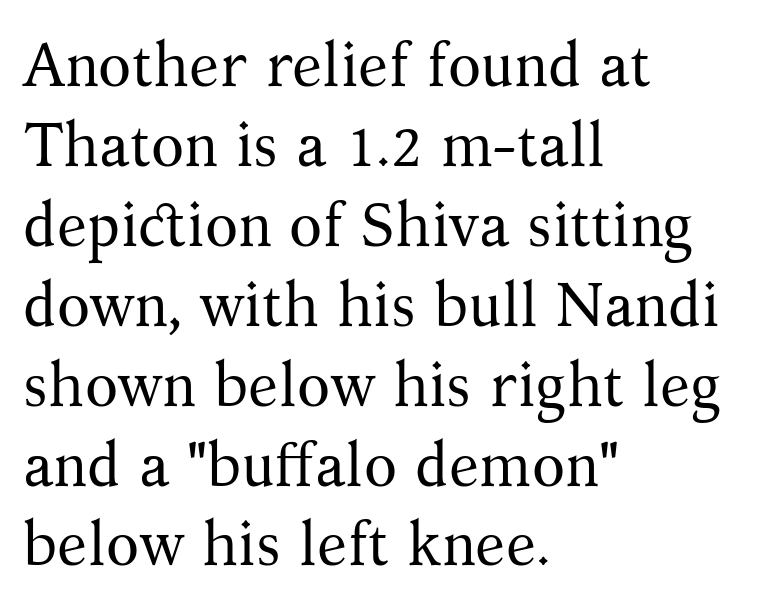
Q: Is the text bold? A: No.
Q: Is the text italic (slanted)? A: No, it is upright.
Q: Is the typeface a serif or a sans-serif typeface? A: Serif.
Q: Is the text underlined? A: No.
Q: How is the paragraph aligned? A: Left-aligned.
Q: Is the spacing between letters normal or unusually wide? A: Normal.
Q: Is the spacing between lines tight, normal or loose? A: Normal.
Q: Width (condensed, normal, or wide)? A: Normal.
Q: Stroke contrast? A: Medium.
Q: x-height? A: Medium.
Q: Monospaced? A: No.
